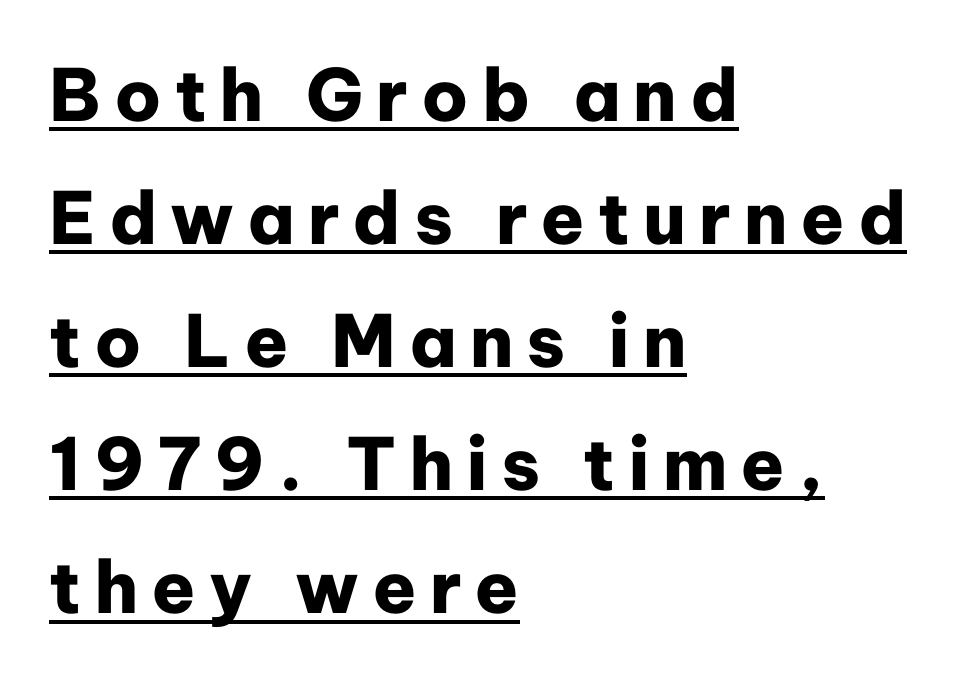
The image shows 72 px heavy sans-serif type, upright; set left-aligned, line spacing 1.71x, underlined; low stroke contrast and a medium x-height.
